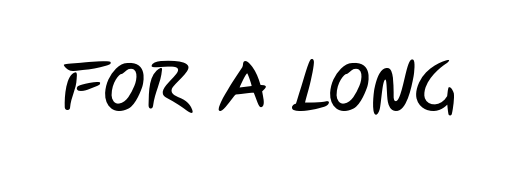
{"serif": "no", "width": "condensed", "stroke_contrast": "low", "x_height": "large", "monospaced": "no", "underline": "no", "letter_spacing": "normal", "letter_spacing_em": 0.0, "glyph_px": 71}
